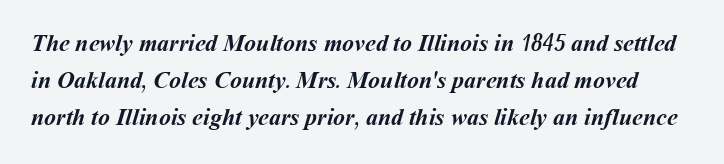
{"bold": "yes", "underline": "no", "line_spacing": "normal", "line_spacing_ratio": 1.54, "letter_spacing": "normal", "letter_spacing_em": 0.0, "glyph_px": 24}
